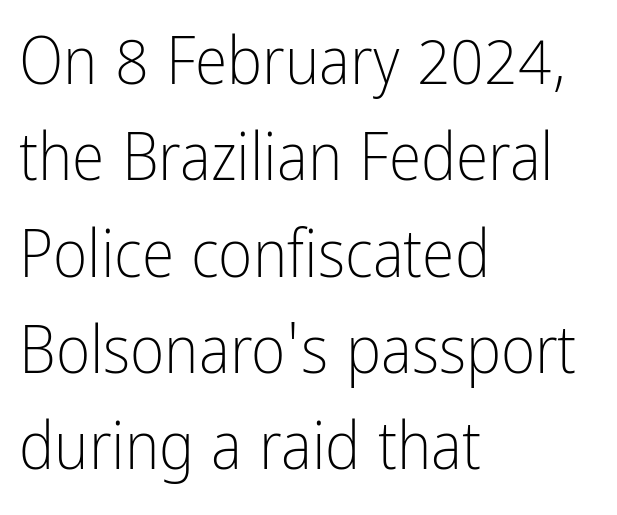
The image shows 66 px light, condensed sans-serif type, upright; set left-aligned, normal line spacing (1.46x), normal letter spacing, not underlined; low stroke contrast and a medium x-height.
